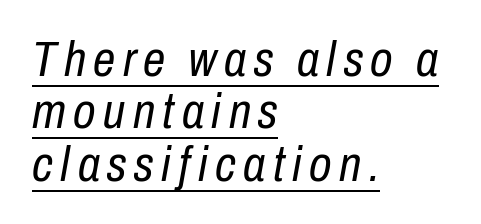
The image shows 50 px regular-weight, condensed type, italic (leaning right); set left-aligned, tight line spacing (1.05x), underlined; low stroke contrast and a medium x-height.
